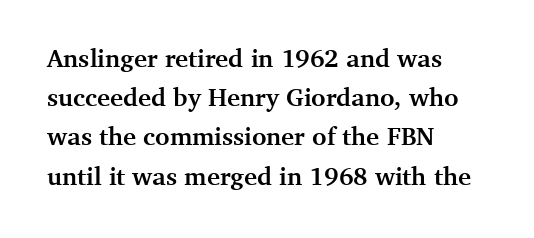
There is no visible air inserted between adjacent glyphs. This sample is left-justified, so line endings fall wherever the words run out. Normally led — the rows are evenly, conventionally spaced. The lettering holds an erect, upright posture throughout.
